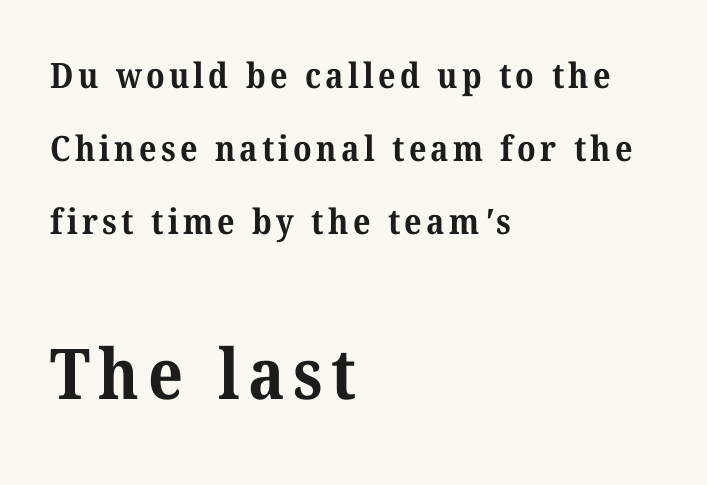
What's the leading like? Stretched, with rows far apart. Type style note: has serifs. Stroke thickness is high; the sample reads as a true bold. The passage is arranged the way most books set body copy — flush left. Plain, unruled lines of type. These two chunks differ in scale, with the bottom chunk taking the larger measure.
